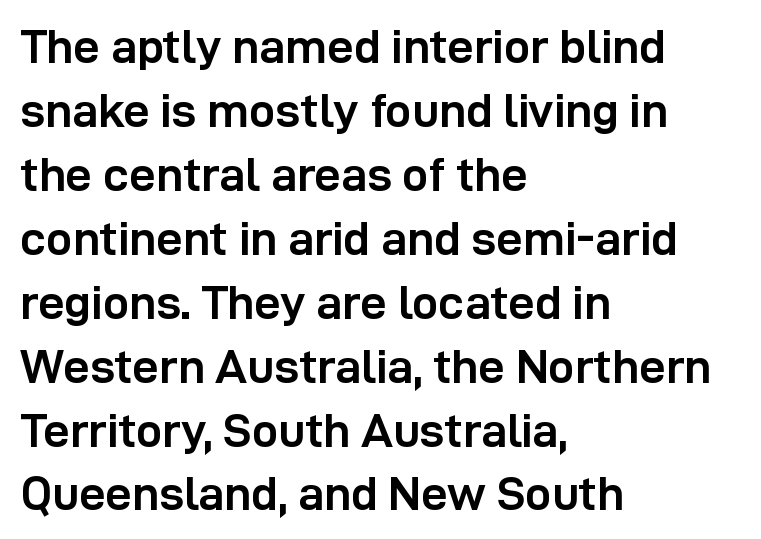
Q: Is the text bold? A: Yes.
Q: Is the text italic (slanted)? A: No, it is upright.
Q: Is the typeface a serif or a sans-serif typeface? A: Sans-serif.
Q: Is the text underlined? A: No.
Q: How is the paragraph aligned? A: Left-aligned.
Q: Is the spacing between letters normal or unusually wide? A: Normal.
Q: Is the spacing between lines tight, normal or loose? A: Normal.
Q: Width (condensed, normal, or wide)? A: Normal.
Q: Stroke contrast? A: Low.
Q: x-height? A: Medium.
Q: Monospaced? A: No.
